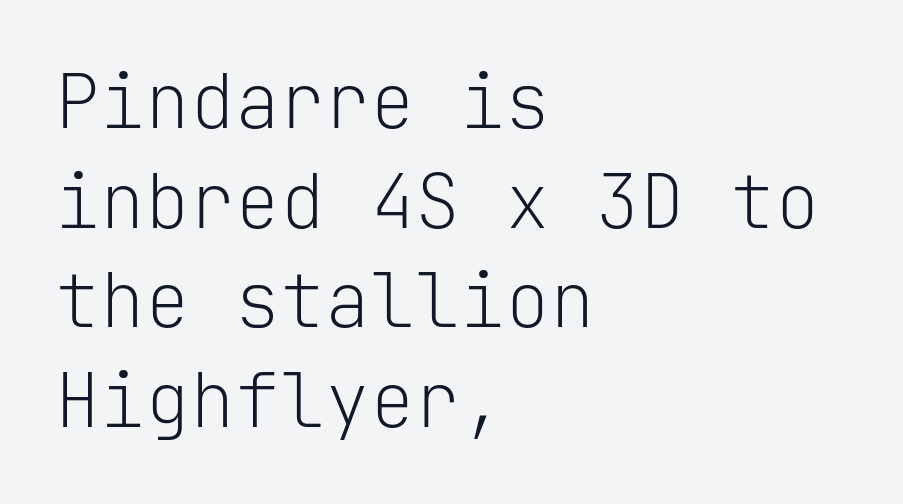
The image shows 75 px light sans-serif type, upright, monospaced; set left-aligned, normal line spacing (1.33x), normal letter spacing, not underlined; low stroke contrast and a medium x-height.
